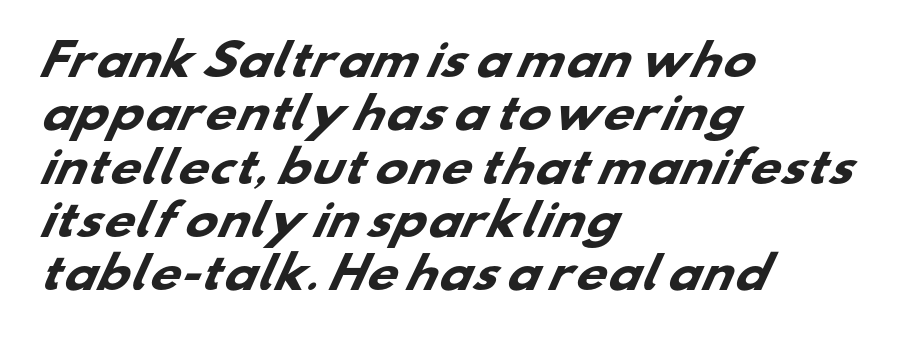
Q: Is the text bold? A: Yes.
Q: Is the typeface a serif or a sans-serif typeface? A: Sans-serif.
Q: Is the text underlined? A: No.
Q: How is the paragraph aligned? A: Left-aligned.
Q: Is the spacing between letters normal or unusually wide? A: Normal.
Q: Width (condensed, normal, or wide)? A: Wide.
Q: Stroke contrast? A: Low.
Q: x-height? A: Small.
Q: Monospaced? A: No.
